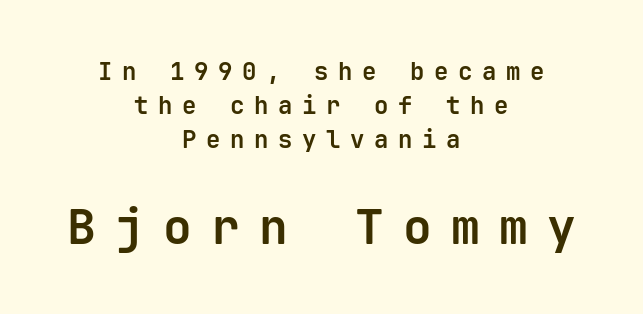
{"serif": "no", "italic": "no", "bold": "yes", "weight": "bold", "width": "normal", "stroke_contrast": "low", "x_height": "medium", "monospaced": "yes", "underline": "no", "align": "center", "line_spacing": "normal", "line_spacing_ratio": 1.41, "letter_spacing": "wide", "letter_spacing_em": 0.4, "larger_block": "second", "size_ratio": 2.0, "glyph_px": 48}
